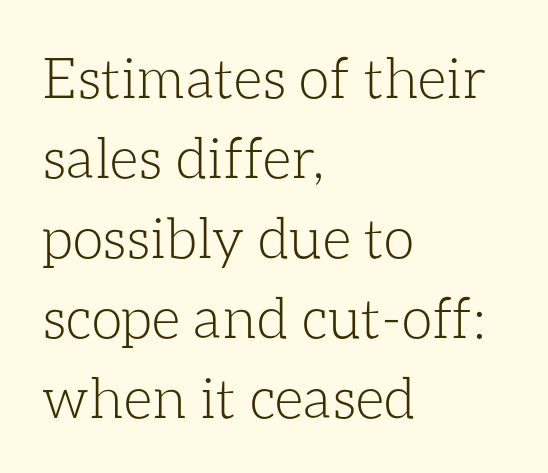
Spacing between characters is what you'd get straight out of the box. The lines are quadded left. Normally led — the rows are evenly, conventionally spaced. This is roman type, the default non-slanted kind. The letters advance in unequal steps, a hallmark of proportional type.
